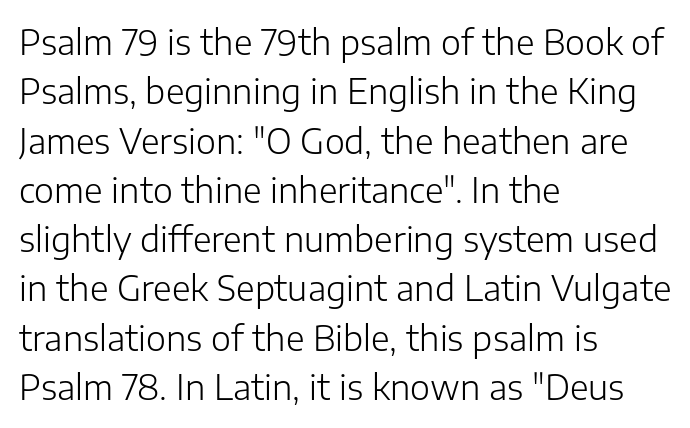
{"serif": "no", "italic": "no", "bold": "no", "weight": "light", "width": "normal", "stroke_contrast": "low", "x_height": "medium", "monospaced": "no", "underline": "no", "align": "left", "line_spacing": "normal", "line_spacing_ratio": 1.45, "letter_spacing": "normal", "letter_spacing_em": 0.0, "glyph_px": 34}
